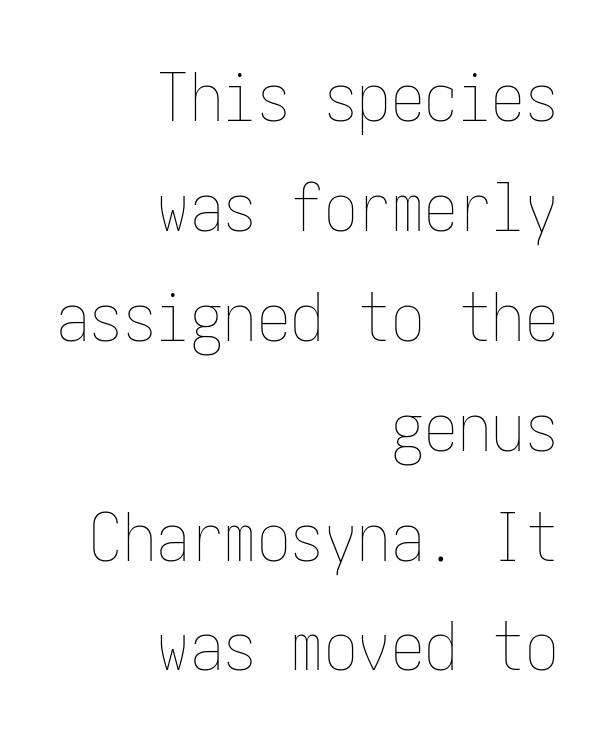
The image shows 67 px thin, condensed type, upright; set right-aligned, normal line spacing (1.64x), normal letter spacing, not underlined; low stroke contrast and a medium x-height.
